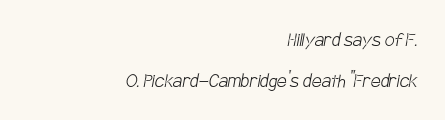
{"bold": "no", "underline": "no", "align": "right", "line_spacing_ratio": 1.86, "letter_spacing": "normal", "letter_spacing_em": 0.0, "glyph_px": 22}
